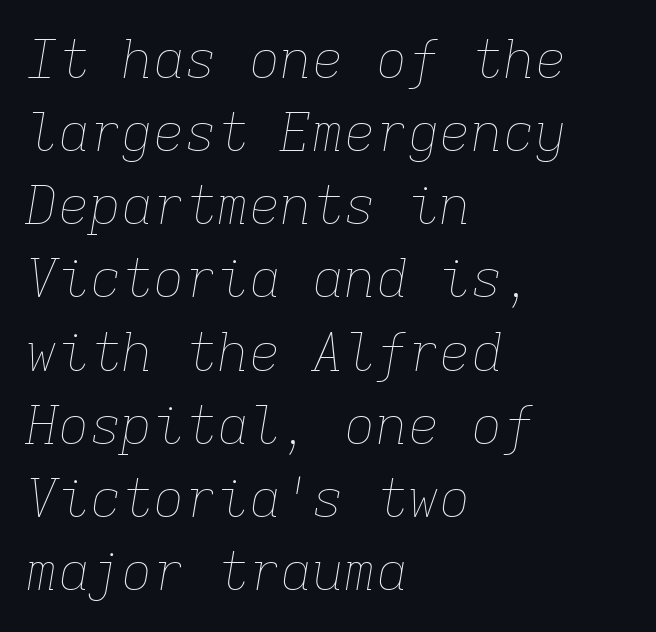
The image shows 53 px thin type, italic (leaning right), monospaced; set left-aligned, normal line spacing (1.38x), normal letter spacing, not underlined; low stroke contrast and a medium x-height.
